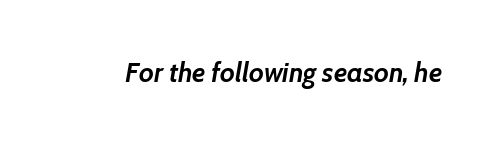
Q: Is the text bold? A: Yes.
Q: Is the text italic (slanted)? A: Yes, it leans right by about 7 degrees.
Q: Is the text underlined? A: No.
Q: Is the spacing between letters normal or unusually wide? A: Normal.
